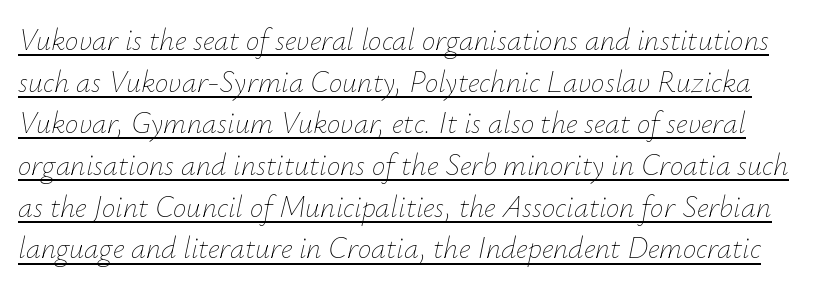
{"italic": "yes", "lean": "right", "slant_degrees": 12, "bold": "no", "weight": "thin", "width": "normal", "stroke_contrast": "low", "x_height": "small", "monospaced": "no", "underline": "yes", "line_spacing": "normal", "line_spacing_ratio": 1.39, "letter_spacing": "normal", "letter_spacing_em": 0.0, "glyph_px": 30}
